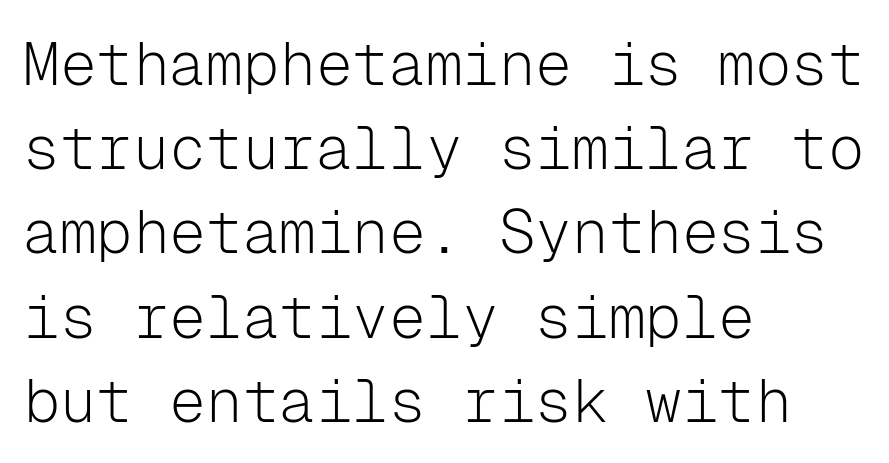
The image shows 61 px light sans-serif type, upright, monospaced; set left-aligned, normal line spacing (1.38x), normal letter spacing, not underlined; low stroke contrast and a medium x-height.
